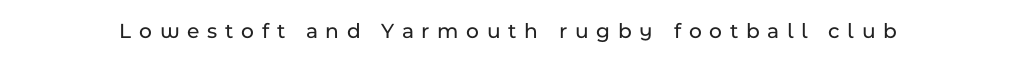
Q: Is the text italic (slanted)? A: No, it is upright.
Q: Is the text underlined? A: No.
Q: Is the spacing between letters normal or unusually wide? A: Unusually wide.
